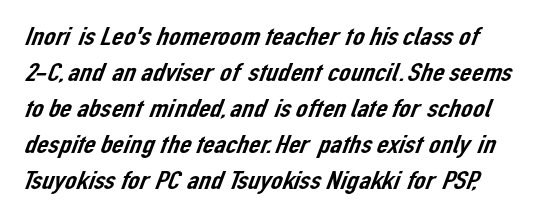
The image shows 26 px text type; set normal line spacing (1.38x), normal letter spacing, not underlined.
